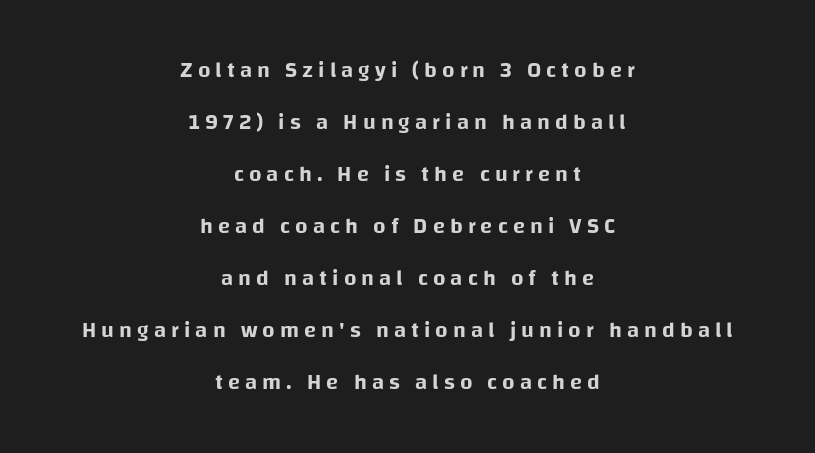
Q: Is the text italic (slanted)? A: No, it is upright.
Q: Is the text underlined? A: No.
Q: How is the paragraph aligned? A: Centered.
Q: Is the spacing between letters normal or unusually wide? A: Unusually wide.
Q: Is the spacing between lines tight, normal or loose? A: Loose.
